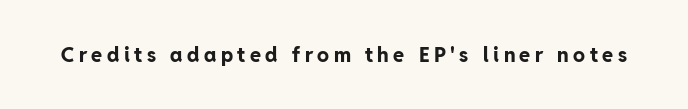
The image shows 20 px bold type, upright; set unusually wide letter spacing (+0.22 em), not underlined.
